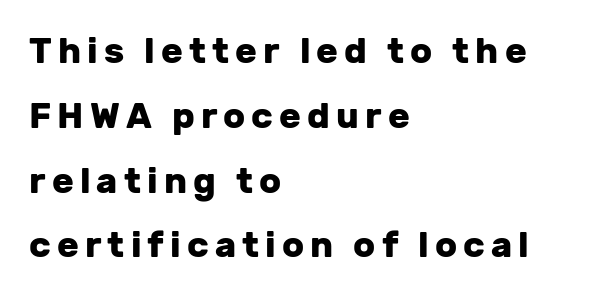
Q: Is the text bold? A: Yes.
Q: Is the text italic (slanted)? A: No, it is upright.
Q: Is the typeface a serif or a sans-serif typeface? A: Sans-serif.
Q: Is the text underlined? A: No.
Q: How is the paragraph aligned? A: Left-aligned.
Q: Width (condensed, normal, or wide)? A: Normal.
Q: Stroke contrast? A: Low.
Q: x-height? A: Medium.
Q: Monospaced? A: No.
